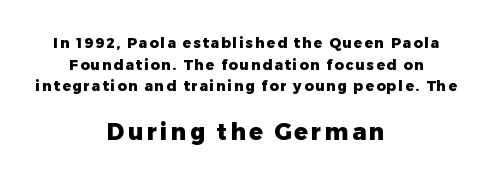
Q: Is the text bold? A: Yes.
Q: Is the text italic (slanted)? A: No, it is upright.
Q: Is the text underlined? A: No.
Q: How is the paragraph aligned? A: Centered.
Q: Is the spacing between lines tight, normal or loose? A: Normal.
Q: Which block of text is set in a larger size, the first (top) or the second (bottom)? A: The second (bottom) one.
